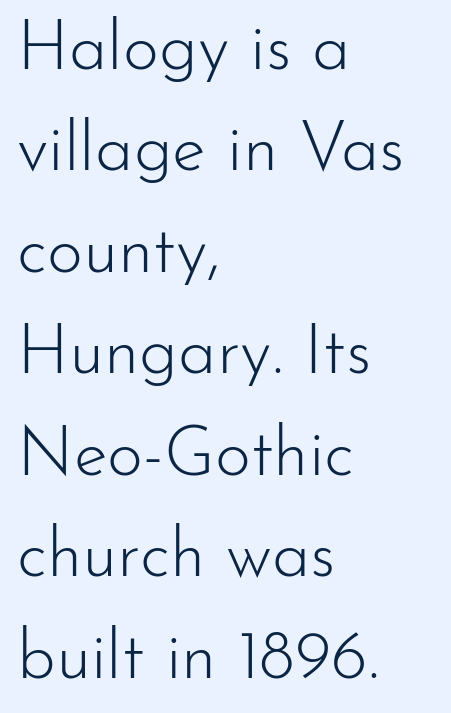
Q: Is the text bold? A: No.
Q: Is the text italic (slanted)? A: No, it is upright.
Q: Is the typeface a serif or a sans-serif typeface? A: Sans-serif.
Q: Is the text underlined? A: No.
Q: How is the paragraph aligned? A: Left-aligned.
Q: Is the spacing between letters normal or unusually wide? A: Normal.
Q: Is the spacing between lines tight, normal or loose? A: Normal.
Q: Width (condensed, normal, or wide)? A: Normal.
Q: Stroke contrast? A: Low.
Q: x-height? A: Small.
Q: Monospaced? A: No.
